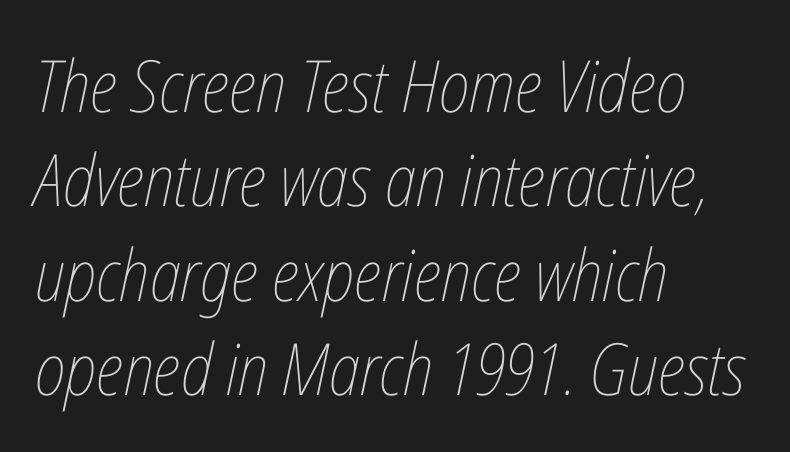
The foot of each line stays bare and open. Is this a fixed-width face? No — the glyphs have proportional, varying widths. The rag falls on the right side of this text block. The face looks like a standard text weight, possibly lighter. This sample uses an oblique cut, with every glyph tilted off the vertical. Glyph-to-glyph distance matches everyday printed text.
